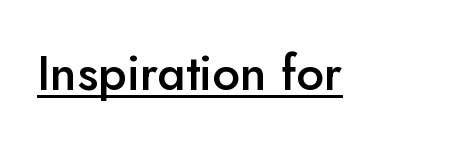
Q: Is the text bold? A: Semi-bold.
Q: Is the text italic (slanted)? A: No, it is upright.
Q: Is the typeface a serif or a sans-serif typeface? A: Sans-serif.
Q: Is the text underlined? A: Yes.
Q: Is the spacing between letters normal or unusually wide? A: Normal.
Q: Width (condensed, normal, or wide)? A: Normal.
Q: Stroke contrast? A: Low.
Q: x-height? A: Small.
Q: Monospaced? A: No.
